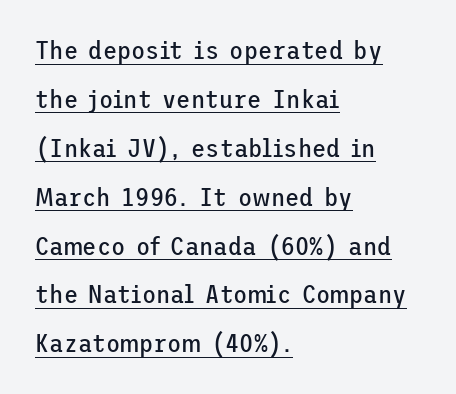
The image shows 26 px text type, upright; set left-aligned, line spacing 1.88x, normal letter spacing, underlined.
